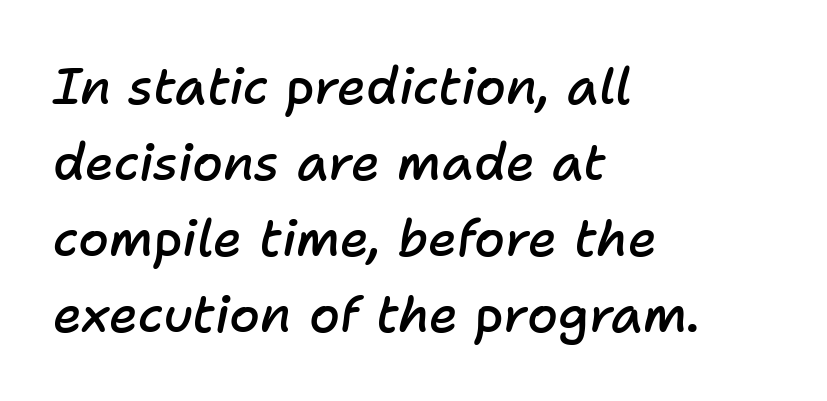
Q: Is the text bold? A: Semi-bold.
Q: Is the text italic (slanted)? A: Yes, it leans right by about 11 degrees.
Q: Is the text underlined? A: No.
Q: How is the paragraph aligned? A: Left-aligned.
Q: Is the spacing between letters normal or unusually wide? A: Normal.
Q: Is the spacing between lines tight, normal or loose? A: Normal.
Q: Width (condensed, normal, or wide)? A: Normal.
Q: Stroke contrast? A: Low.
Q: x-height? A: Medium.
Q: Monospaced? A: No.
